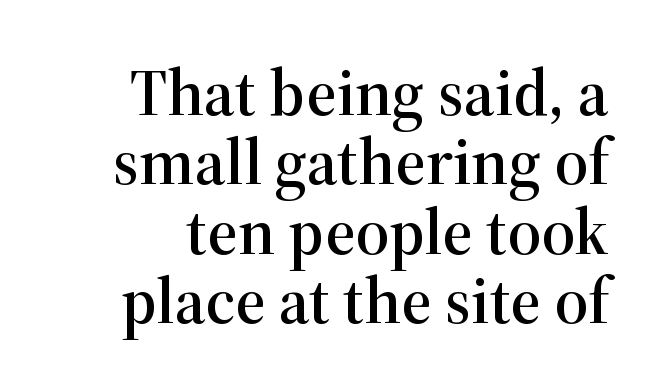
The image shows 66 px serif type, upright; set tight line spacing (1.05x), normal letter spacing, not underlined; high stroke contrast and a medium x-height.
